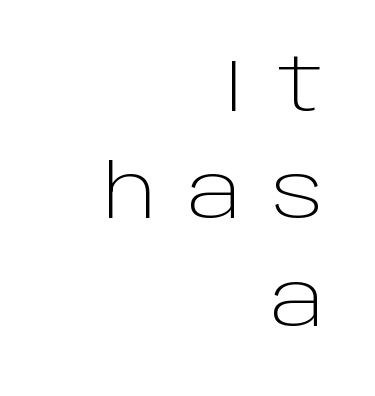
{"serif": "no", "italic": "no", "bold": "no", "weight": "light", "width": "normal", "stroke_contrast": "low", "x_height": "large", "monospaced": "no", "underline": "no", "align": "right", "line_spacing": "normal", "line_spacing_ratio": 1.45, "letter_spacing": "wide", "letter_spacing_em": 0.42, "glyph_px": 74}
